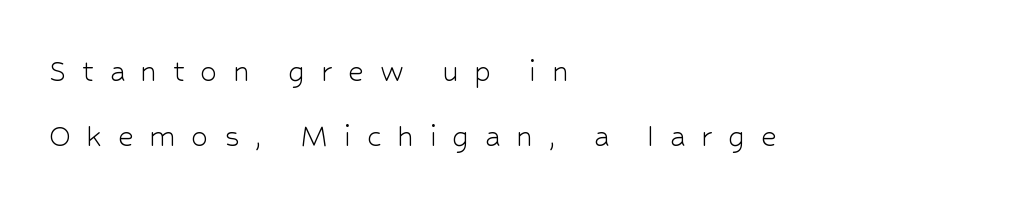
Italic? Not at all — the glyphs are vertical. Inter-character spacing is expanded well beyond the font's built-in metrics. Clear beneath every line of the passage. Reading down the column, the eye jumps a long way to each next line.
